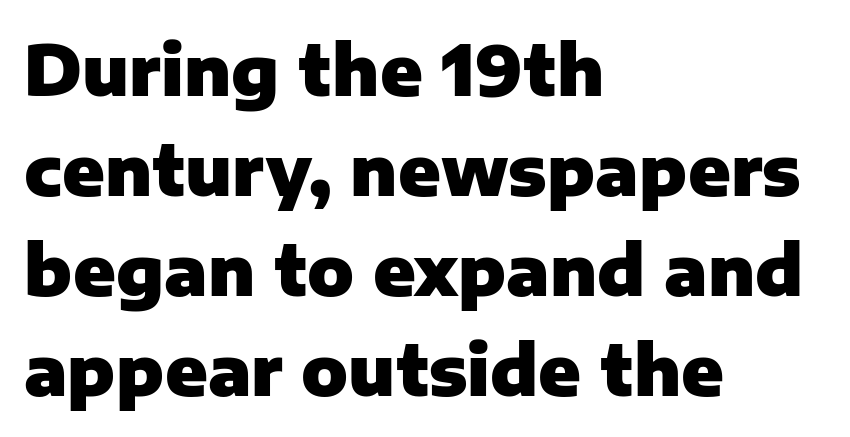
{"serif": "no", "italic": "no", "bold": "yes", "weight": "heavy", "width": "normal", "stroke_contrast": "low", "x_height": "medium", "monospaced": "no", "underline": "no", "align": "left", "line_spacing": "normal", "line_spacing_ratio": 1.45, "letter_spacing": "normal", "letter_spacing_em": 0.0, "glyph_px": 69}
